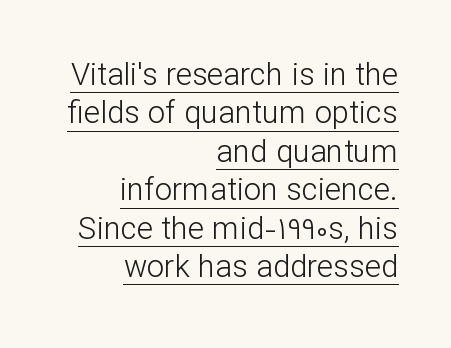
{"serif": "no", "italic": "no", "bold": "no", "weight": "light", "width": "normal", "stroke_contrast": "low", "x_height": "medium", "monospaced": "no", "underline": "yes", "align": "right", "line_spacing_ratio": 1.24, "letter_spacing": "normal", "letter_spacing_em": 0.0, "glyph_px": 31}
